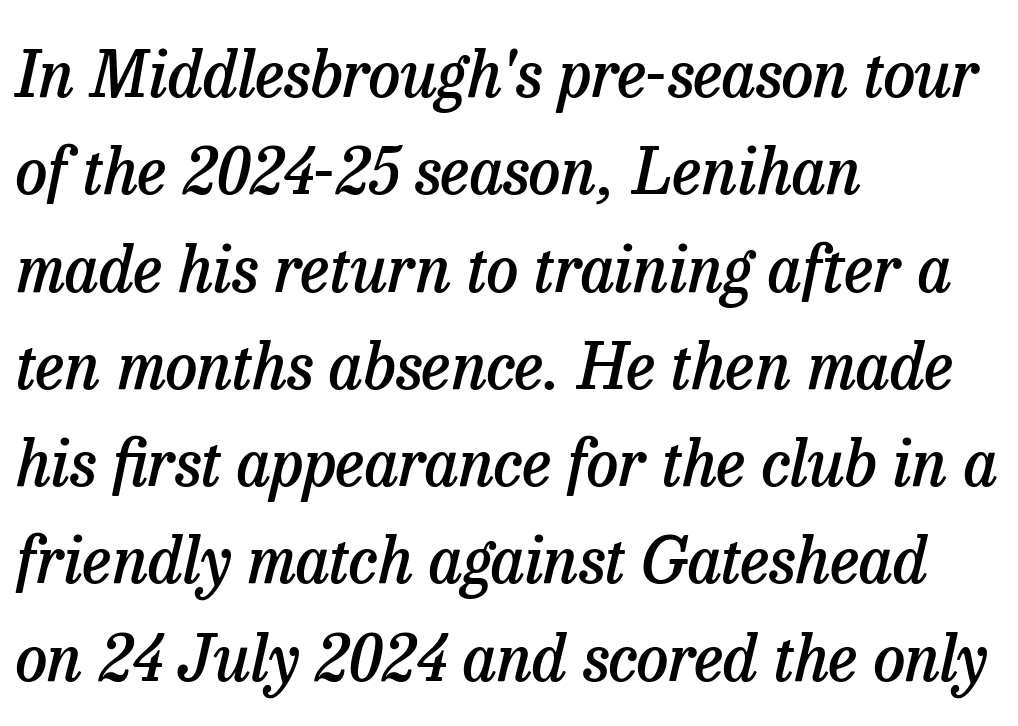
What kind of face is this? One with serifs. Is this a fixed-width face? No — the glyphs have proportional, varying widths. Spacing between characters is what you'd get straight out of the box. Descenders are the only things crossing below the line.
